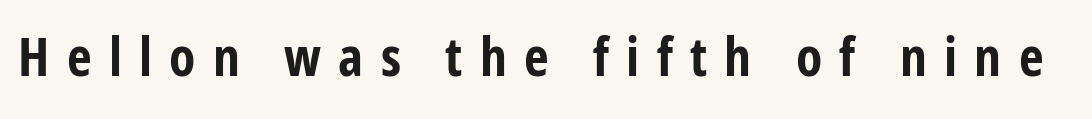
No feet cap the strokes, marking this as sans-serif type. This sample uses expanded letter spacing, leaving extra air between glyphs. Italic? Not at all — the glyphs are vertical. Look at the stroke-to-counter ratio: heavy, a bold. A typesetter would call this proportional, since set widths differ per character.
